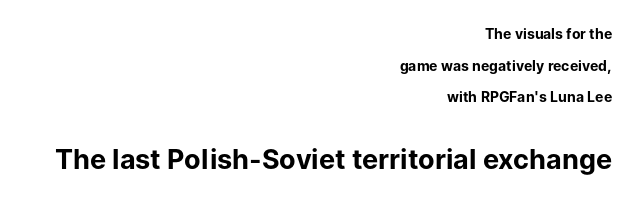
Q: Is the text bold? A: Yes.
Q: Is the text italic (slanted)? A: No, it is upright.
Q: Is the text underlined? A: No.
Q: How is the paragraph aligned? A: Right-aligned.
Q: Is the spacing between letters normal or unusually wide? A: Normal.
Q: Is the spacing between lines tight, normal or loose? A: Loose.
Q: Which block of text is set in a larger size, the first (top) or the second (bottom)? A: The second (bottom) one.
